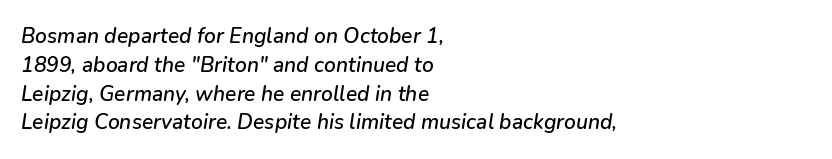
The image shows 21 px text type, italic (leaning right); set left-aligned, normal line spacing (1.37x), normal letter spacing, not underlined.
